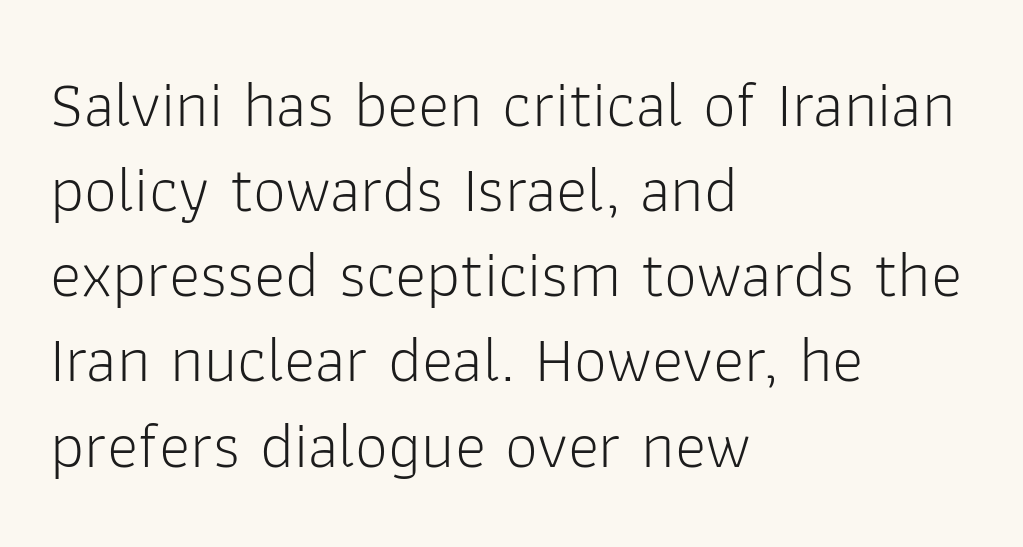
The image shows 66 px light sans-serif type, upright; set left-aligned, normal line spacing (1.29x), normal letter spacing, not underlined; low stroke contrast and a medium x-height.
